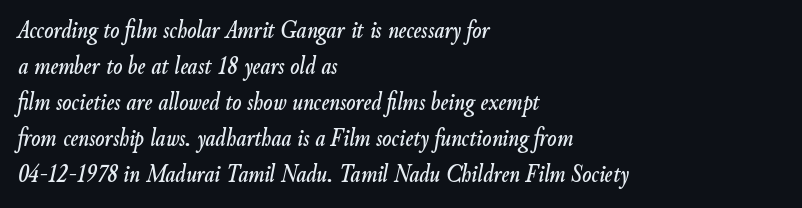
{"italic": "yes", "lean": "right", "slant_degrees": 9, "underline": "no", "align": "left", "line_spacing": "normal", "line_spacing_ratio": 1.33, "letter_spacing": "normal", "letter_spacing_em": 0.0, "glyph_px": 27}
